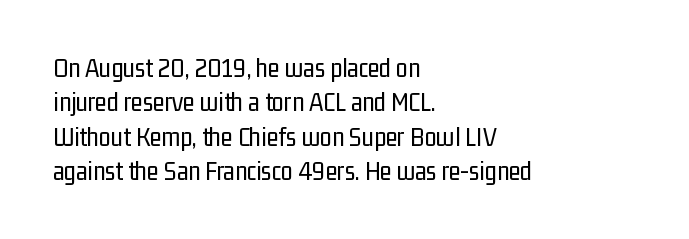
Q: Is the text bold? A: No.
Q: Is the text italic (slanted)? A: No, it is upright.
Q: Is the text underlined? A: No.
Q: How is the paragraph aligned? A: Left-aligned.
Q: Is the spacing between letters normal or unusually wide? A: Normal.
Q: Is the spacing between lines tight, normal or loose? A: Normal.
